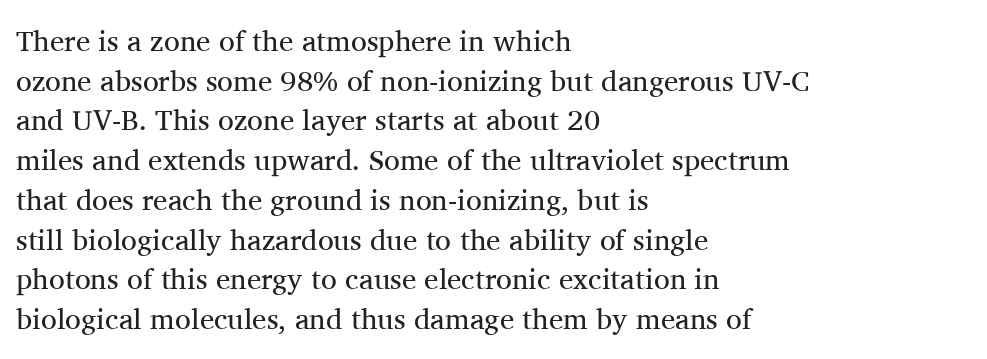
How are the letters spaced? Ordinarily, with no added tracking. Is the type heavy? It reads as light-to-regular instead. The rendering uses natural spacing where letterforms have individual widths. These lines are composed in type with serifs.
